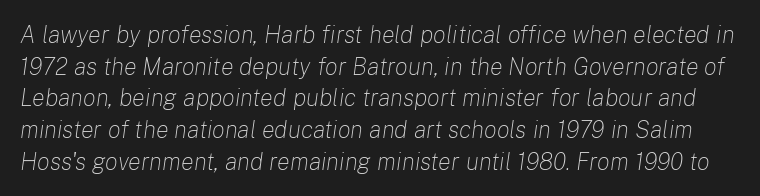
{"italic": "yes", "lean": "right", "slant_degrees": 8, "bold": "no", "underline": "no", "line_spacing": "normal", "line_spacing_ratio": 1.32, "letter_spacing": "normal", "letter_spacing_em": 0.0, "glyph_px": 24}
